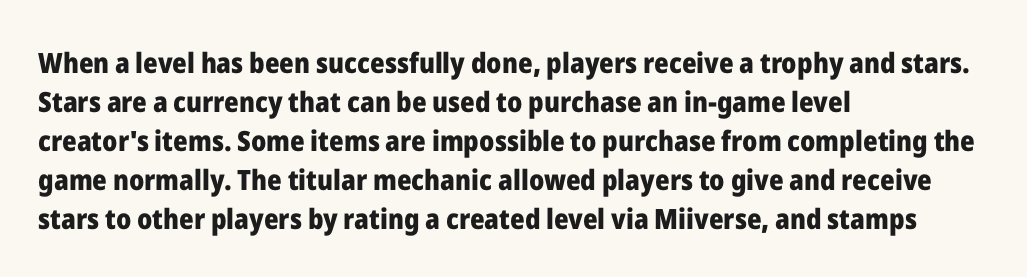
Each row of text sits above clean, open space. Italic: no, the glyphs are upright roman. The face used here is proportionally spaced, like ordinary book or web type. Examine the stroke ends and you'll find no serifs. Compared with a centered layout, this one pins lines to the left instead. Short note: letters normally spaced.
